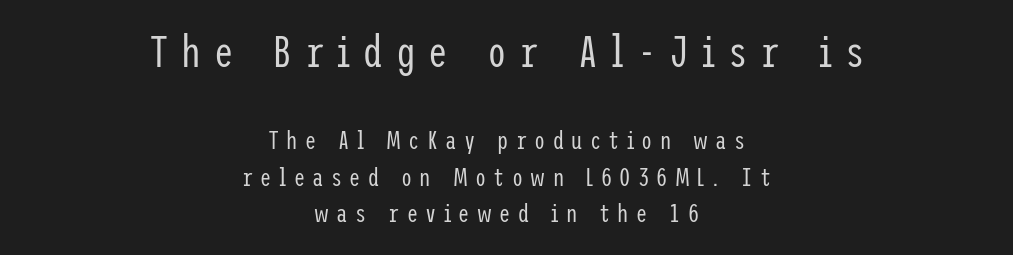
The image shows 44 px regular-weight, condensed sans-serif type, upright; set centered, normal line spacing (1.47x), unusually wide letter spacing (+0.29 em), not underlined; the first (top) block is 1.76x larger; low stroke contrast and a medium x-height.
